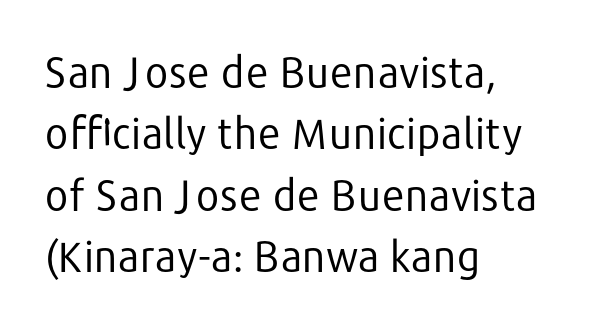
The image shows 42 px regular-weight sans-serif type, upright; set left-aligned, normal line spacing (1.46x), normal letter spacing, not underlined; low stroke contrast and a medium x-height.
